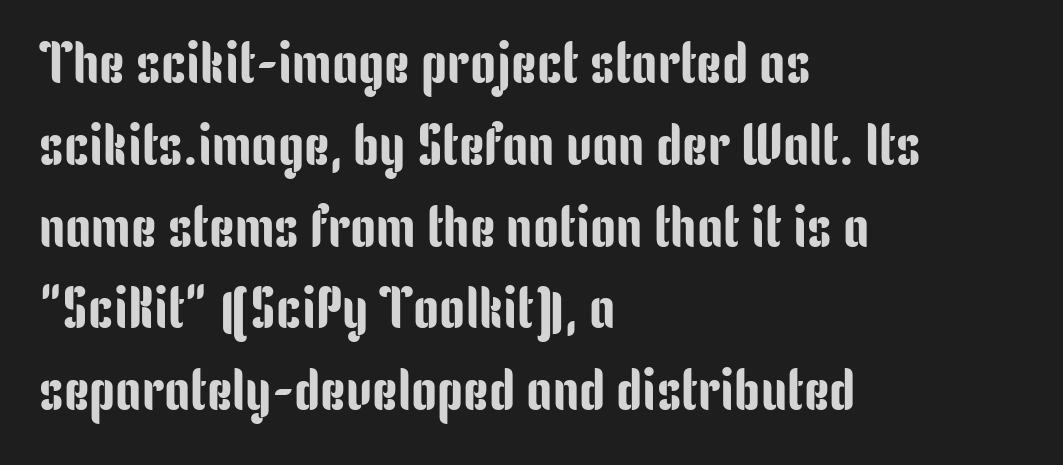
The image shows 58 px condensed sans-serif type, upright; set left-aligned, normal line spacing (1.41x), normal letter spacing, not underlined; low stroke contrast and a medium x-height.
